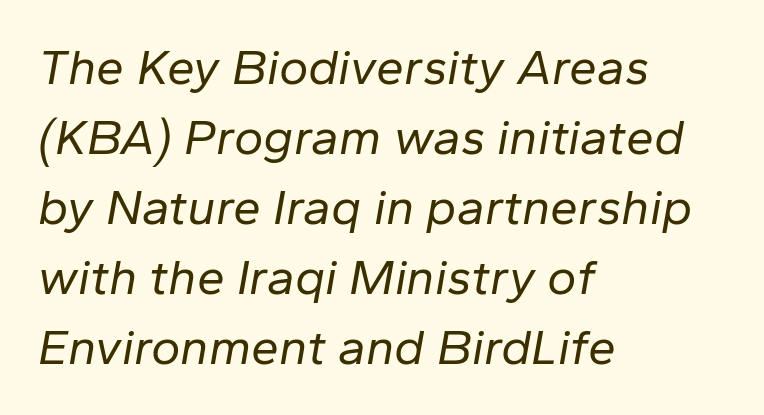
Q: Is the text bold? A: No.
Q: Is the text italic (slanted)? A: Yes, it leans right by about 10 degrees.
Q: Is the text underlined? A: No.
Q: How is the paragraph aligned? A: Left-aligned.
Q: Is the spacing between letters normal or unusually wide? A: Normal.
Q: Is the spacing between lines tight, normal or loose? A: Normal.
Q: Width (condensed, normal, or wide)? A: Normal.
Q: Stroke contrast? A: Low.
Q: x-height? A: Medium.
Q: Monospaced? A: No.
